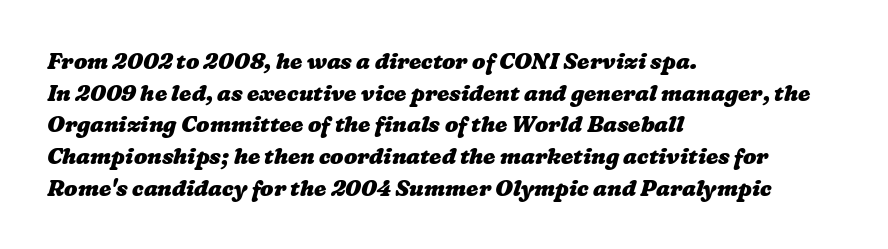
Its strokes are broad and dark, the hallmark of bold type. Honestly, the letter spacing is just normal — you wouldn't notice it. The string is rendered with underlining switched off. A normal amount of white space separates one row of letters from the next. Notice how the passage keeps a crisp vertical edge on the left only.
